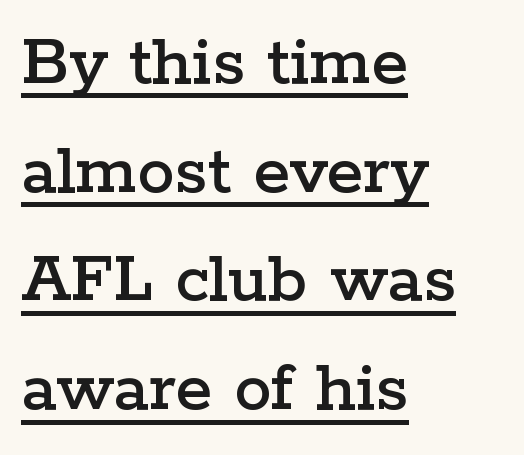
{"serif": "yes", "italic": "no", "width": "wide", "stroke_contrast": "low", "x_height": "medium", "monospaced": "no", "underline": "yes", "align": "left", "line_spacing": "normal", "line_spacing_ratio": 1.45, "letter_spacing": "normal", "letter_spacing_em": 0.0, "glyph_px": 75}
